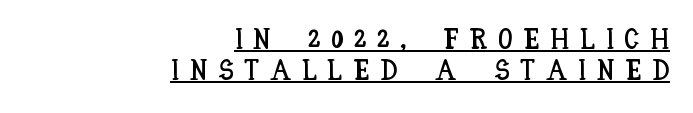
Looks like someone drew a line under every word here. Do the characters align in a grid? No, the font is proportional. Is the block centered? No — it sits flush against the right margin. Cramped leading. This sample uses an upright cut, with every glyph sitting square on the baseline. The rendering inserts visible extra space after every character.
